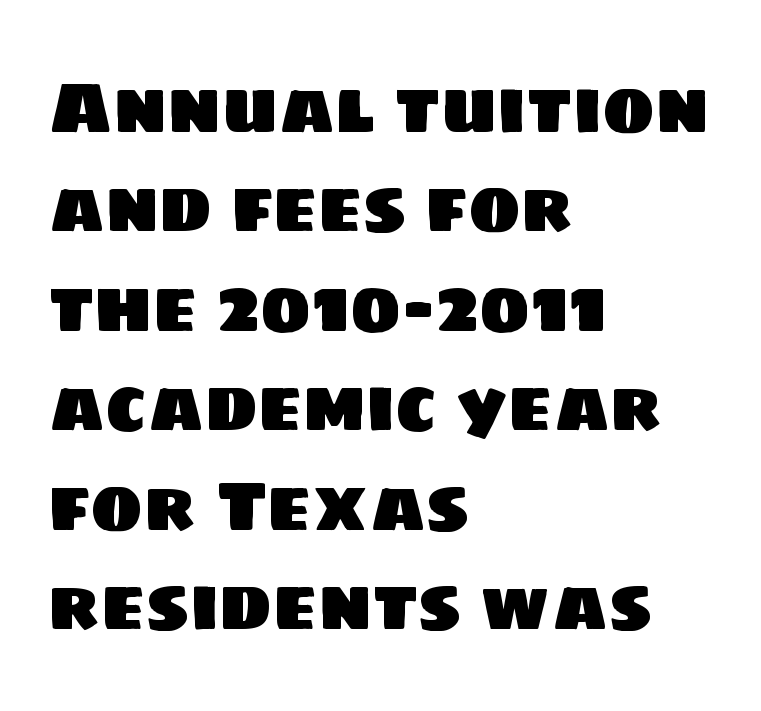
The image shows 71 px sans-serif type; set left-aligned, normal line spacing (1.4x), normal letter spacing, not underlined; low stroke contrast and a large x-height.
